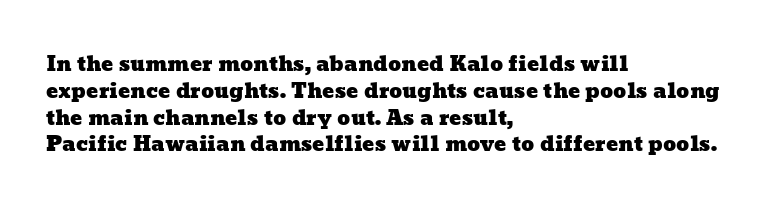
Summary of vertical rhythm: regular, with standard interline spacing. Descender tails drop into unmarked territory. The horizontal fit of the characters is conventional and even. Leftover space on each line is placed entirely after the last word.
